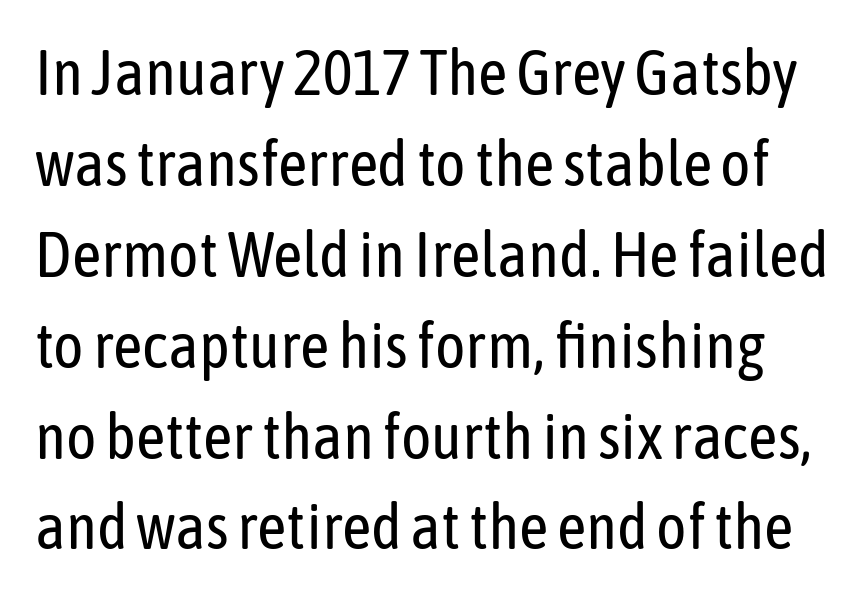
{"serif": "no", "italic": "no", "bold": "no", "weight": "regular", "width": "condensed", "stroke_contrast": "low", "x_height": "medium", "monospaced": "no", "underline": "no", "line_spacing": "normal", "line_spacing_ratio": 1.42, "letter_spacing": "normal", "letter_spacing_em": 0.0, "glyph_px": 64}
